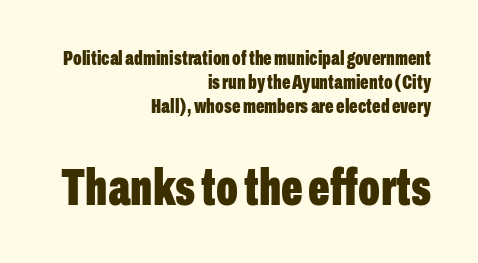
The image shows 51 px bold, condensed sans-serif type, upright; set right-aligned, line spacing 1.2x, normal letter spacing, not underlined; the second (bottom) block is 2.55x larger; low stroke contrast and a medium x-height.
